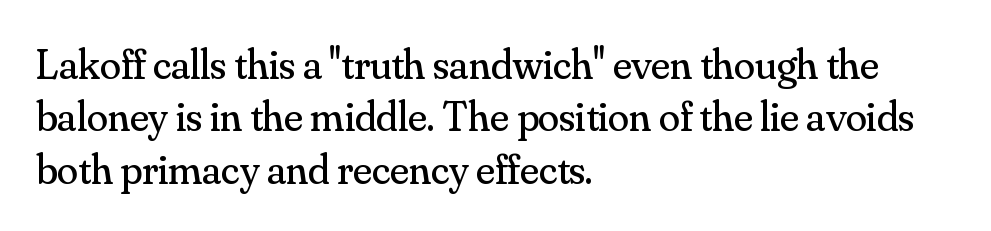
Nobody drew a line under any word here. Unlike a clean sans, this face finishes its strokes with serifs. Caption: face not bold, strokes unweighted. The horizontal fit of the characters is conventional and even. The specimen reads as upright at a glance. Do the characters align in a grid? No, the font is proportional.
